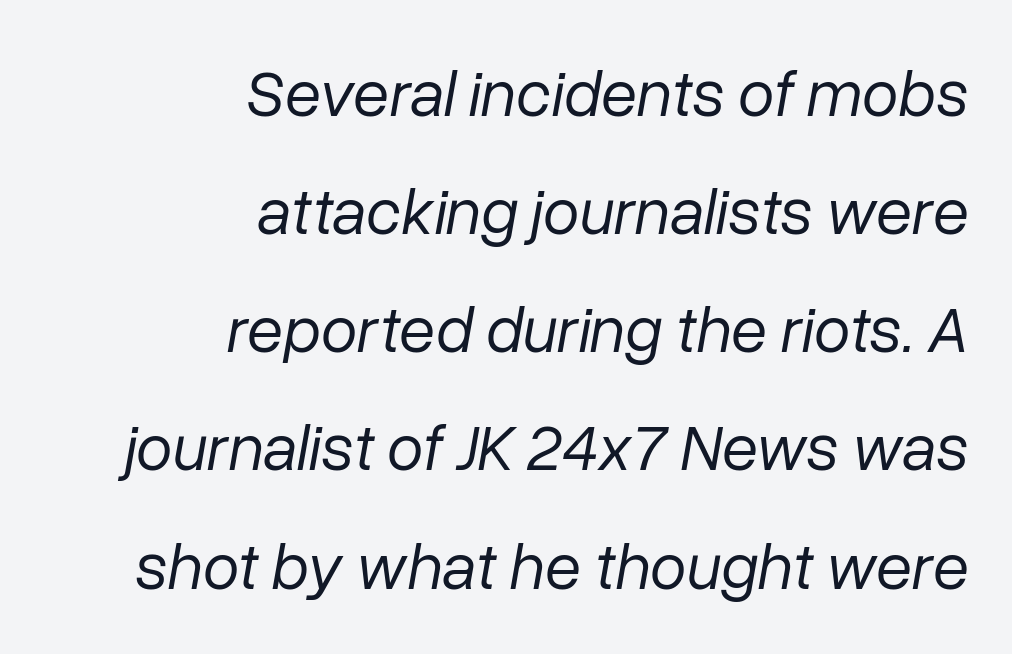
{"italic": "yes", "lean": "right", "slant_degrees": 10, "bold": "no", "weight": "regular", "width": "normal", "stroke_contrast": "low", "x_height": "medium", "monospaced": "no", "underline": "no", "align": "right", "line_spacing_ratio": 1.79, "letter_spacing": "normal", "letter_spacing_em": 0.0, "glyph_px": 66}
